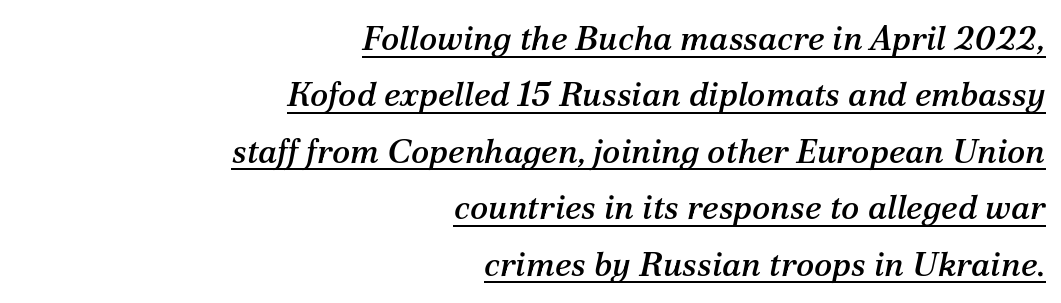
Alignment: flush right. Every word sits above its own underline. Default kerning and tracking; the words read as compact shapes. Typographically, this falls in the serif category. The axis of the letterforms is tilted away from vertical.
